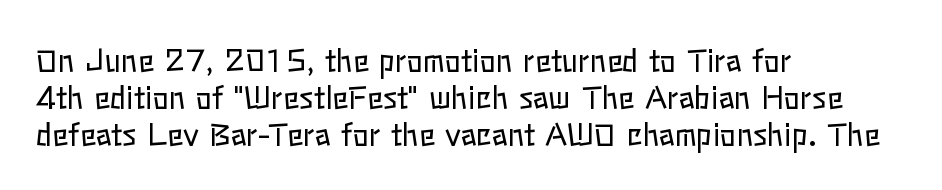
{"italic": "no", "bold": "no", "weight": "regular", "width": "normal", "stroke_contrast": "low", "x_height": "medium", "monospaced": "no", "underline": "no", "align": "left", "line_spacing_ratio": 1.23, "letter_spacing": "normal", "letter_spacing_em": 0.0, "glyph_px": 30}
